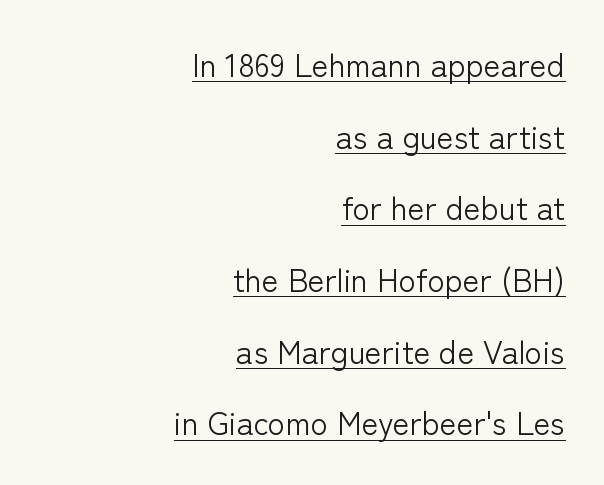
{"serif": "no", "italic": "no", "bold": "no", "weight": "light", "width": "normal", "stroke_contrast": "low", "x_height": "medium", "monospaced": "no", "underline": "yes", "align": "right", "line_spacing": "loose", "line_spacing_ratio": 2.24, "letter_spacing": "normal", "letter_spacing_em": 0.0, "glyph_px": 32}
